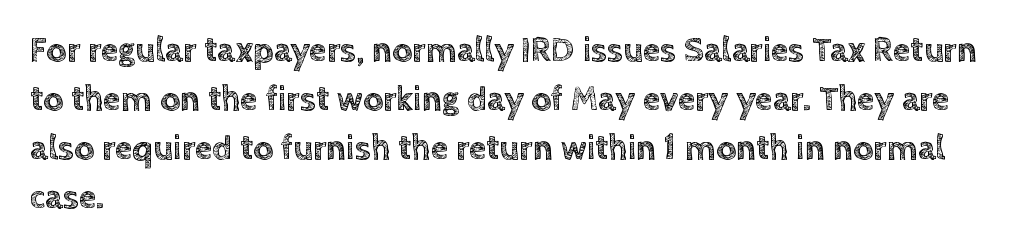
The image shows 35 px text type, upright; set left-aligned, normal line spacing (1.4x), normal letter spacing, not underlined; a large x-height.
